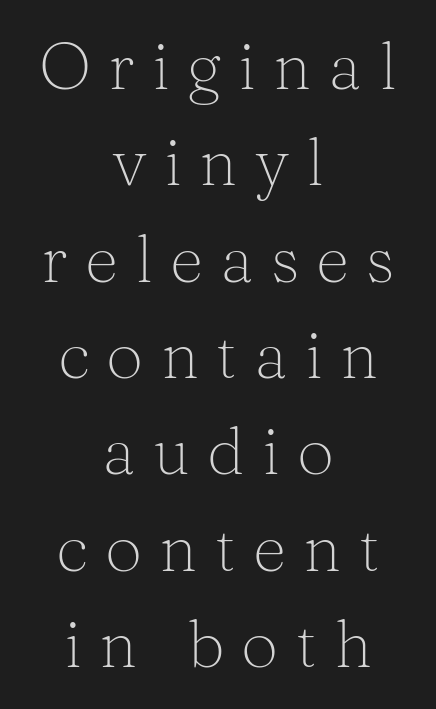
{"serif": "yes", "italic": "no", "bold": "no", "weight": "light", "width": "normal", "stroke_contrast": "medium", "x_height": "medium", "monospaced": "no", "underline": "no", "align": "center", "line_spacing": "normal", "line_spacing_ratio": 1.46, "letter_spacing": "wide", "letter_spacing_em": 0.26, "glyph_px": 66}
